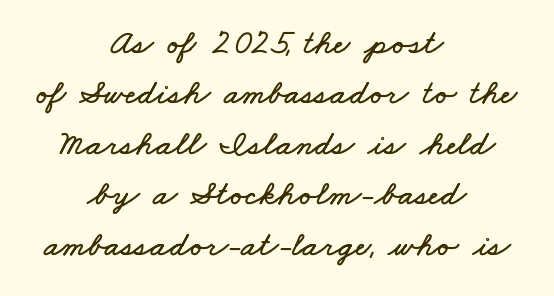
Q: Is the text underlined? A: No.
Q: How is the paragraph aligned? A: Centered.
Q: Is the spacing between letters normal or unusually wide? A: Normal.
Q: Is the spacing between lines tight, normal or loose? A: Normal.
Q: Width (condensed, normal, or wide)? A: Wide.
Q: Stroke contrast? A: Low.
Q: x-height? A: Small.
Q: Monospaced? A: No.
